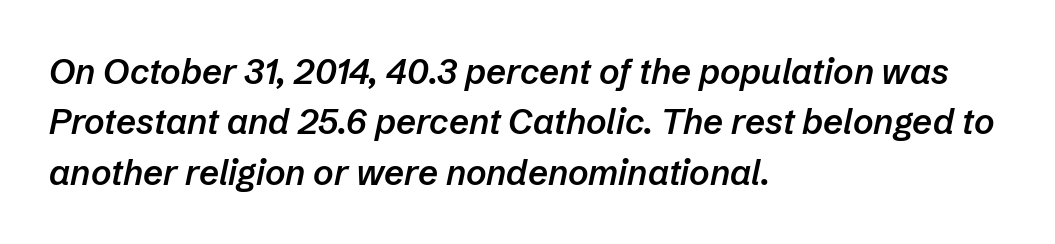
The image shows 35 px semibold type, italic (leaning right); set left-aligned, normal line spacing (1.44x), normal letter spacing, not underlined; low stroke contrast and a medium x-height.
